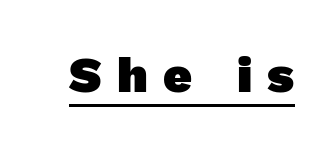
Q: Is the text bold? A: Yes.
Q: Is the typeface a serif or a sans-serif typeface? A: Sans-serif.
Q: Is the text underlined? A: Yes.
Q: Is the spacing between letters normal or unusually wide? A: Unusually wide.
Q: Width (condensed, normal, or wide)? A: Normal.
Q: x-height? A: Medium.
Q: Monospaced? A: No.
